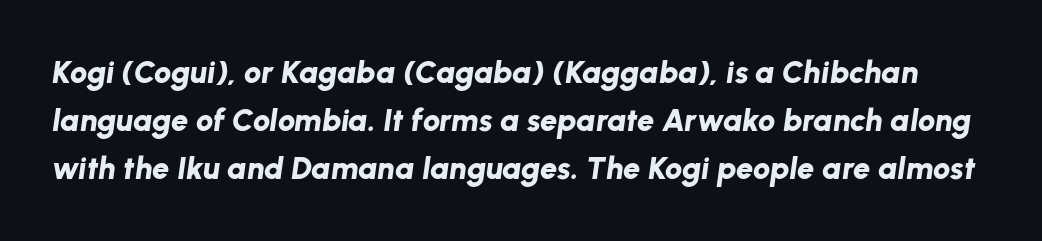
{"italic": "yes", "lean": "right", "slant_degrees": 8, "bold": "yes", "weight": "bold", "width": "normal", "stroke_contrast": "low", "x_height": "medium", "monospaced": "no", "underline": "no", "line_spacing": "normal", "line_spacing_ratio": 1.55, "letter_spacing": "normal", "letter_spacing_em": 0.0, "glyph_px": 31}
